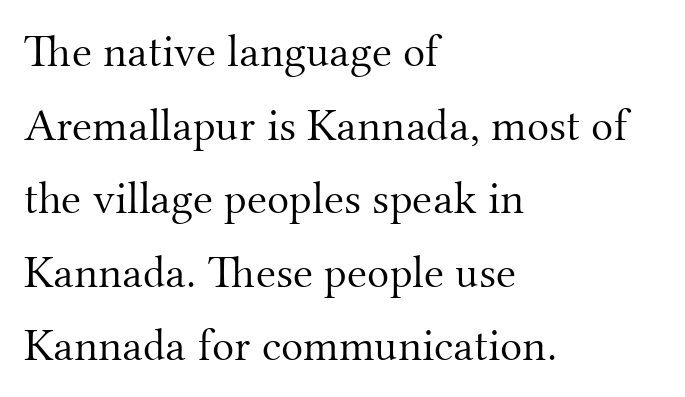
This reads as an unemphasized weight, regular at the heaviest. Words appear dense and cohesive because spacing is normal. Typeset ragged right — the left edge is the straight one. This is serif lettering, the kind often seen in printed books. Underline: absent.
